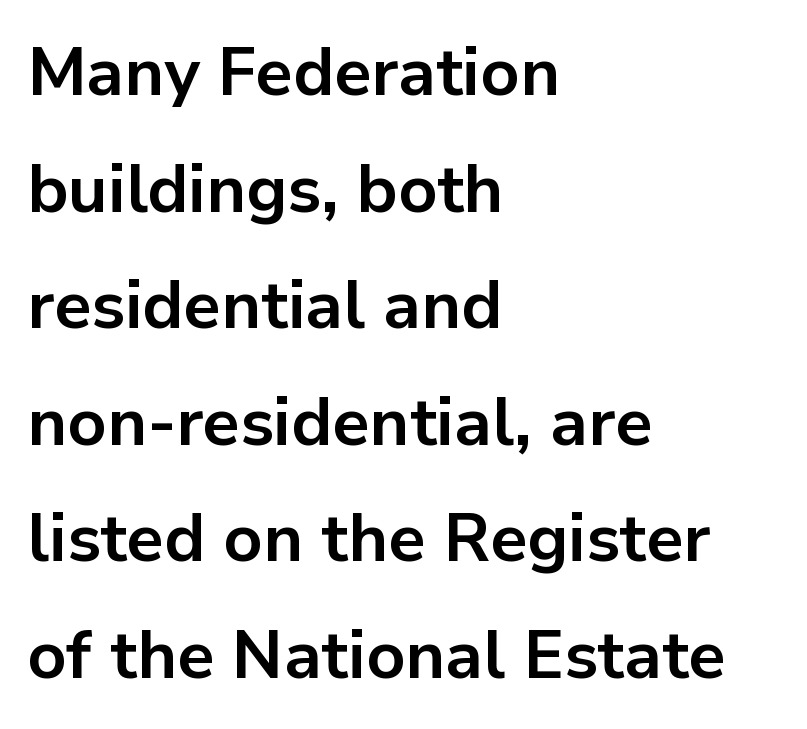
{"serif": "no", "italic": "no", "bold": "yes", "weight": "bold", "width": "normal", "stroke_contrast": "low", "x_height": "medium", "monospaced": "no", "underline": "no", "align": "left", "line_spacing_ratio": 1.74, "letter_spacing": "normal", "letter_spacing_em": 0.0, "glyph_px": 67}
